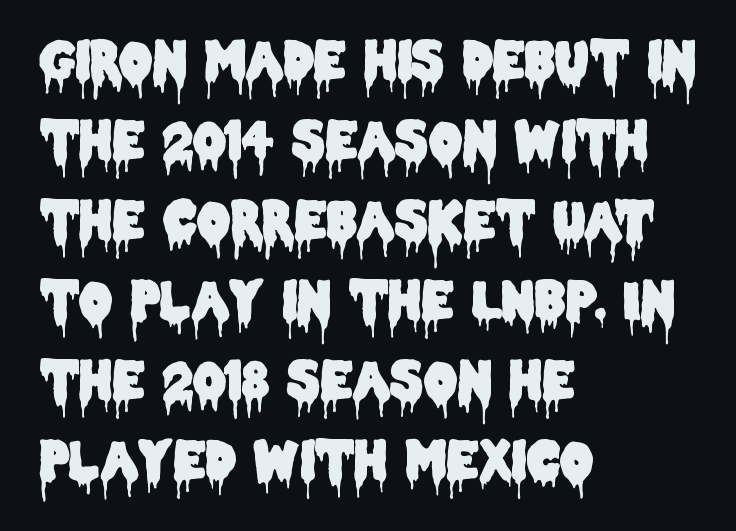
The image shows 52 px condensed sans-serif type, upright; set left-aligned, normal line spacing (1.54x), normal letter spacing, not underlined; low stroke contrast and a large x-height.
